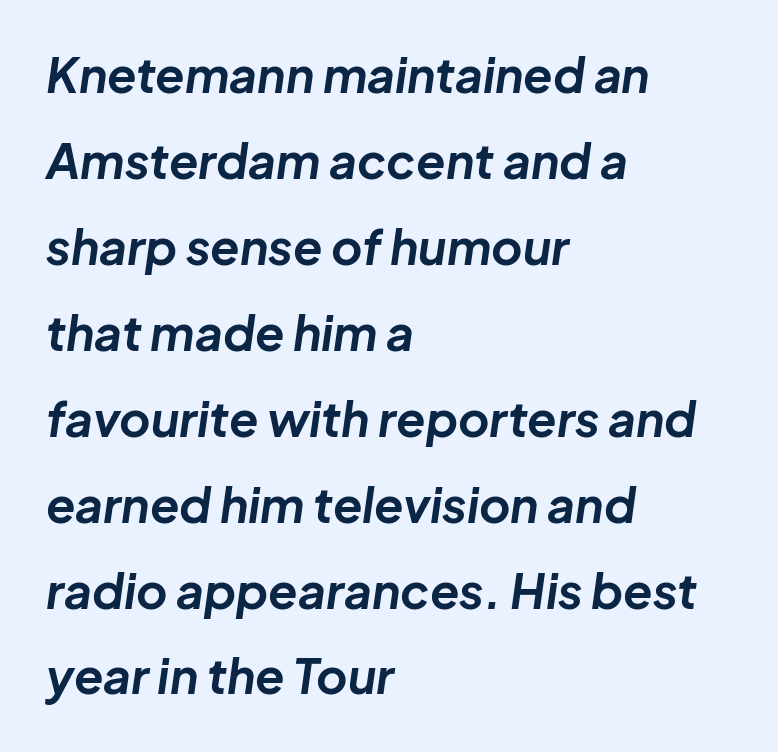
One-word summary of the alignment: left. Notice how thick the strokes are: this is what a full bold looks like. The space directly below the letters is spotless. The axis of the letterforms is tilted away from vertical. The rendering uses natural spacing where letterforms have individual widths.
